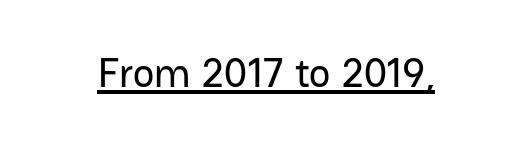
Q: Is the text italic (slanted)? A: No, it is upright.
Q: Is the typeface a serif or a sans-serif typeface? A: Sans-serif.
Q: Is the text underlined? A: Yes.
Q: Is the spacing between letters normal or unusually wide? A: Normal.
Q: Width (condensed, normal, or wide)? A: Normal.
Q: Stroke contrast? A: Low.
Q: x-height? A: Medium.
Q: Monospaced? A: No.
